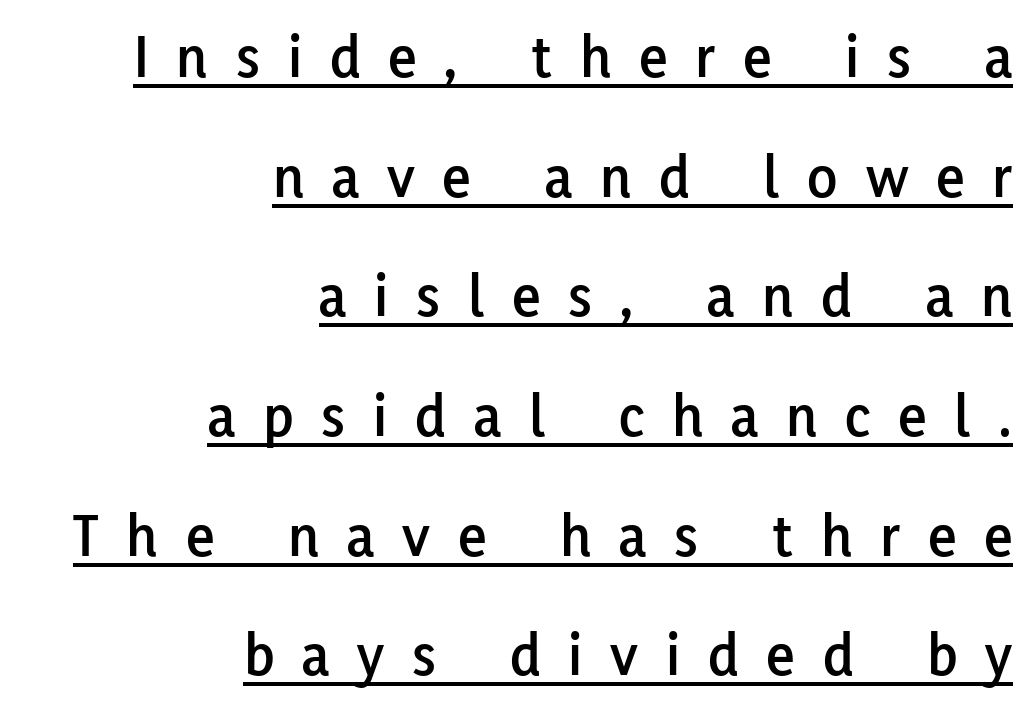
The image shows 62 px sans-serif type, upright; set right-aligned, loose line spacing (1.93x), unusually wide letter spacing (+0.45 em), underlined; low stroke contrast and a medium x-height.
